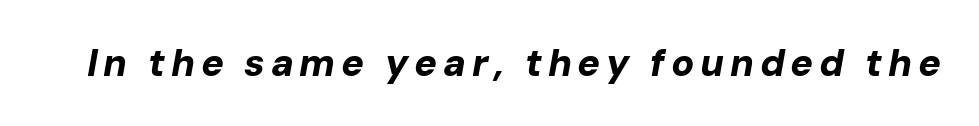
Q: Is the text bold? A: Yes.
Q: Is the text italic (slanted)? A: Yes, it leans right by about 10 degrees.
Q: Is the text underlined? A: No.
Q: Width (condensed, normal, or wide)? A: Normal.
Q: Stroke contrast? A: Low.
Q: x-height? A: Medium.
Q: Monospaced? A: No.
